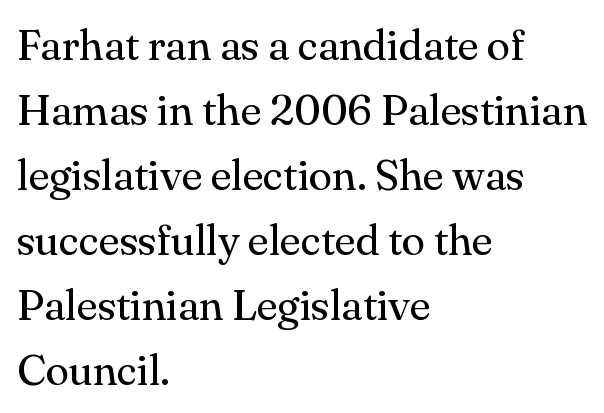
{"serif": "yes", "italic": "no", "bold": "no", "weight": "regular", "width": "normal", "stroke_contrast": "medium", "x_height": "small", "monospaced": "no", "underline": "no", "align": "left", "line_spacing": "normal", "line_spacing_ratio": 1.51, "letter_spacing": "normal", "letter_spacing_em": 0.0, "glyph_px": 43}
